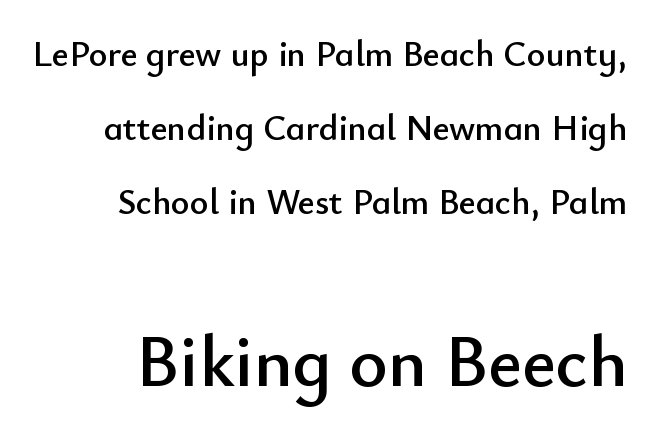
Q: Is the text italic (slanted)? A: No, it is upright.
Q: Is the typeface a serif or a sans-serif typeface? A: Sans-serif.
Q: Is the text underlined? A: No.
Q: Is the spacing between letters normal or unusually wide? A: Normal.
Q: Is the spacing between lines tight, normal or loose? A: Loose.
Q: Which block of text is set in a larger size, the first (top) or the second (bottom)? A: The second (bottom) one.
Q: Width (condensed, normal, or wide)? A: Normal.
Q: Stroke contrast? A: Low.
Q: x-height? A: Small.
Q: Monospaced? A: No.
